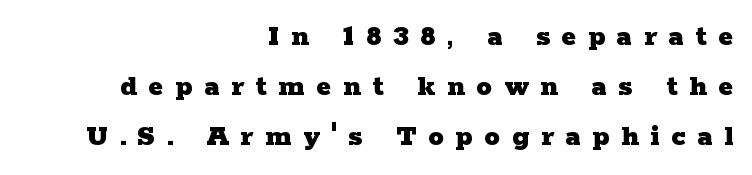
Q: Is the text bold? A: Yes.
Q: Is the text italic (slanted)? A: No, it is upright.
Q: Is the typeface a serif or a sans-serif typeface? A: Serif.
Q: Is the text underlined? A: No.
Q: How is the paragraph aligned? A: Right-aligned.
Q: Is the spacing between letters normal or unusually wide? A: Unusually wide.
Q: Is the spacing between lines tight, normal or loose? A: Normal.
Q: Width (condensed, normal, or wide)? A: Wide.
Q: Stroke contrast? A: Low.
Q: x-height? A: Medium.
Q: Monospaced? A: No.
